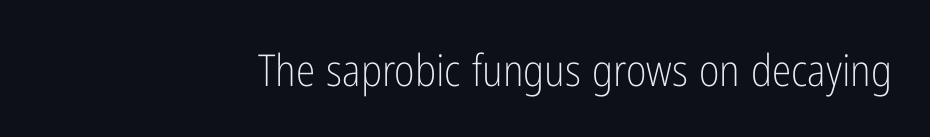
{"serif": "no", "italic": "no", "bold": "no", "weight": "light", "width": "condensed", "stroke_contrast": "low", "x_height": "medium", "monospaced": "no", "underline": "no", "align": "right", "letter_spacing": "normal", "letter_spacing_em": 0.0, "glyph_px": 44}
